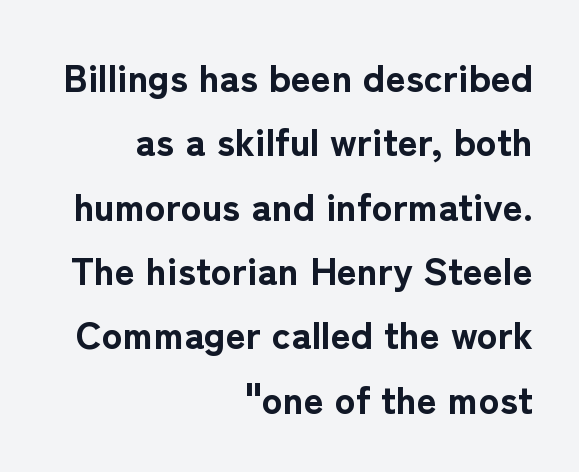
{"serif": "no", "italic": "no", "bold": "yes", "weight": "bold", "width": "normal", "stroke_contrast": "low", "x_height": "medium", "monospaced": "no", "underline": "no", "align": "right", "line_spacing": "normal", "line_spacing_ratio": 1.65, "letter_spacing": "normal", "letter_spacing_em": 0.0, "glyph_px": 39}
